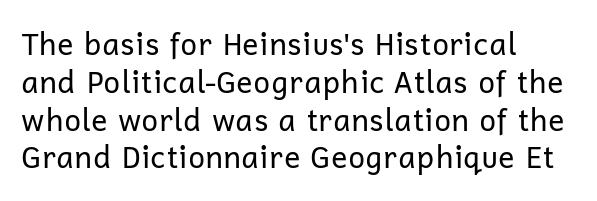
{"serif": "no", "italic": "no", "bold": "no", "weight": "regular", "width": "normal", "stroke_contrast": "low", "x_height": "medium", "monospaced": "no", "underline": "no", "align": "left", "line_spacing": "normal", "line_spacing_ratio": 1.26, "letter_spacing": "normal", "letter_spacing_em": 0.0, "glyph_px": 30}
